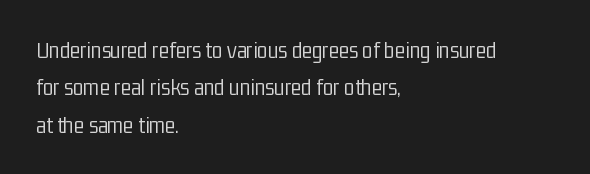
Q: Is the text bold? A: No.
Q: Is the text italic (slanted)? A: No, it is upright.
Q: Is the text underlined? A: No.
Q: How is the paragraph aligned? A: Left-aligned.
Q: Is the spacing between letters normal or unusually wide? A: Normal.
Q: Is the spacing between lines tight, normal or loose? A: Normal.
